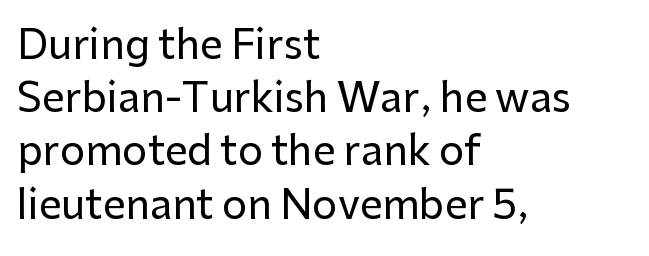
{"serif": "no", "italic": "no", "width": "normal", "stroke_contrast": "low", "x_height": "medium", "monospaced": "no", "underline": "no", "align": "left", "line_spacing": "normal", "line_spacing_ratio": 1.33, "letter_spacing": "normal", "letter_spacing_em": 0.0, "glyph_px": 40}
